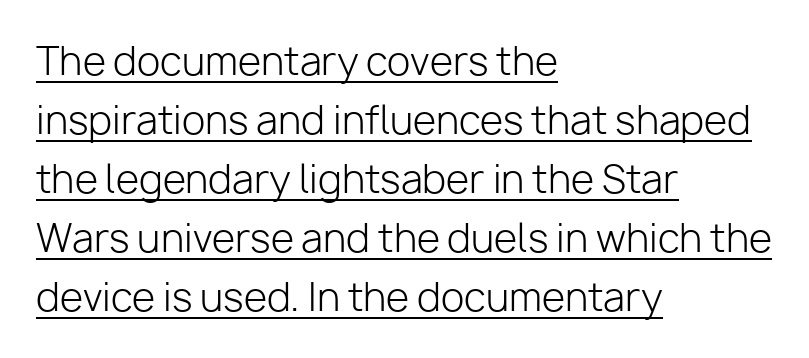
The image shows 38 px light sans-serif type, upright; set left-aligned, normal line spacing (1.55x), normal letter spacing, underlined; low stroke contrast and a medium x-height.
